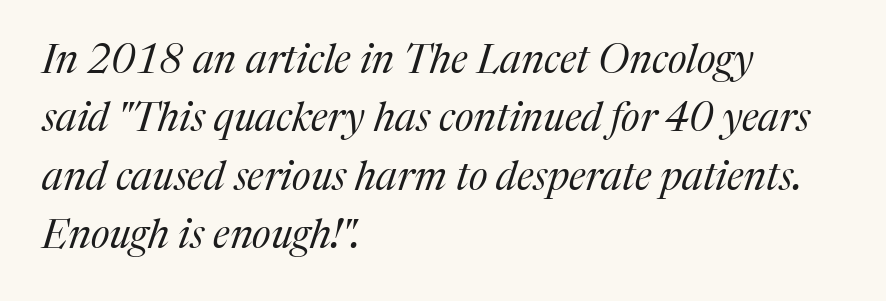
Descenders hang freely into open space. The horizontal fit of the characters is conventional and even. Students, observe: this is what conventionally led text looks like. The designer went with a serif here, giving each stem small feet. Varying glyph widths throughout — classic text-font behaviour.
